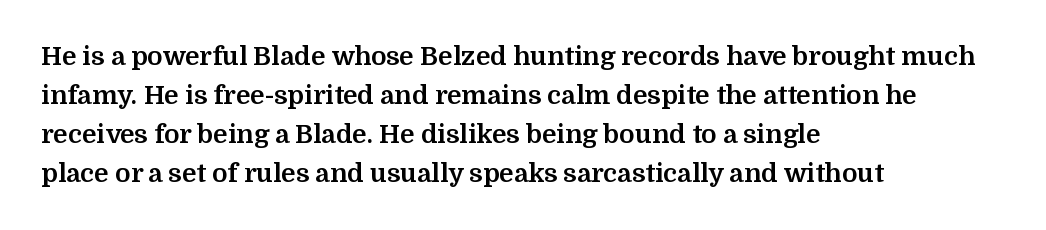
The image shows 26 px bold type, upright; set left-aligned, normal line spacing (1.5x), normal letter spacing, not underlined.
